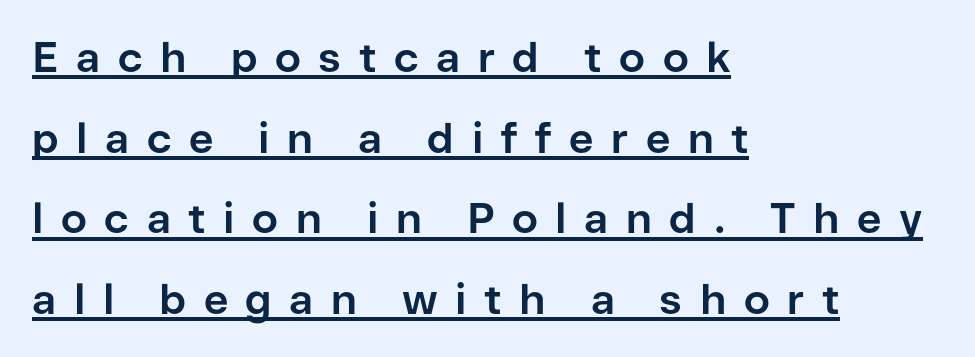
{"serif": "no", "italic": "no", "bold": "yes", "weight": "bold", "width": "normal", "stroke_contrast": "low", "x_height": "medium", "monospaced": "no", "underline": "yes", "align": "left", "line_spacing": "loose", "line_spacing_ratio": 1.92, "letter_spacing": "wide", "letter_spacing_em": 0.42, "glyph_px": 42}
